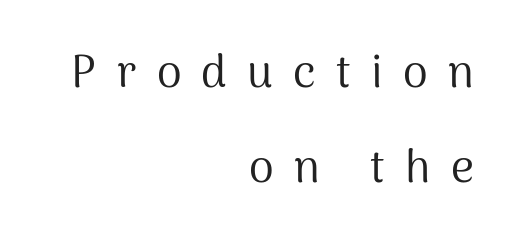
Q: Is the text bold? A: No.
Q: Is the text italic (slanted)? A: No, it is upright.
Q: Is the typeface a serif or a sans-serif typeface? A: Sans-serif.
Q: Is the text underlined? A: No.
Q: How is the paragraph aligned? A: Right-aligned.
Q: Is the spacing between letters normal or unusually wide? A: Unusually wide.
Q: Is the spacing between lines tight, normal or loose? A: Loose.
Q: Width (condensed, normal, or wide)? A: Normal.
Q: Stroke contrast? A: Medium.
Q: x-height? A: Medium.
Q: Monospaced? A: No.
